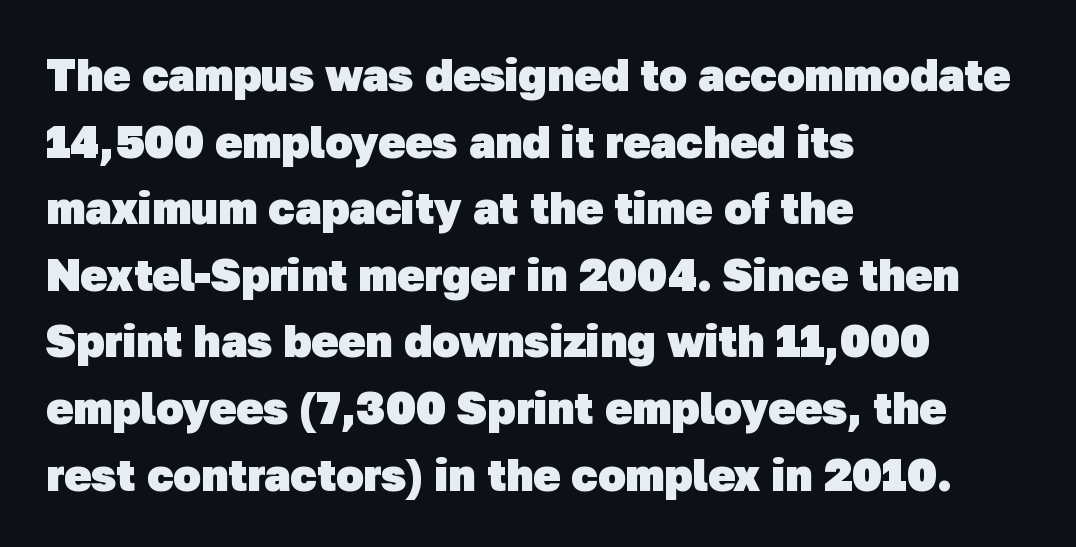
Q: Is the text bold? A: Yes.
Q: Is the typeface a serif or a sans-serif typeface? A: Sans-serif.
Q: Is the text underlined? A: No.
Q: How is the paragraph aligned? A: Left-aligned.
Q: Is the spacing between letters normal or unusually wide? A: Normal.
Q: Is the spacing between lines tight, normal or loose? A: Normal.
Q: Width (condensed, normal, or wide)? A: Normal.
Q: Stroke contrast? A: Low.
Q: x-height? A: Medium.
Q: Monospaced? A: No.
